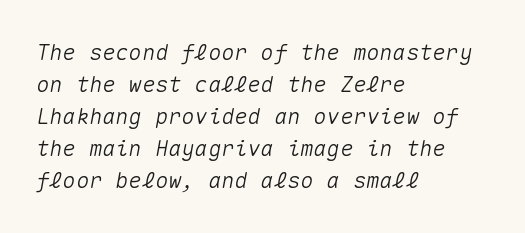
The image shows 22 px text type, italic (leaning right); set left-aligned, normal line spacing (1.46x), normal letter spacing, not underlined.
